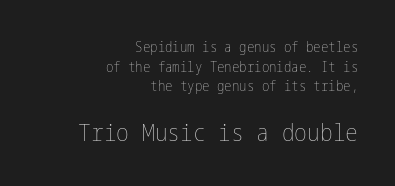
{"italic": "no", "bold": "no", "underline": "no", "align": "right", "line_spacing": "normal", "line_spacing_ratio": 1.4, "letter_spacing": "normal", "letter_spacing_em": 0.0, "larger_block": "second", "size_ratio": 1.71, "glyph_px": 24}
